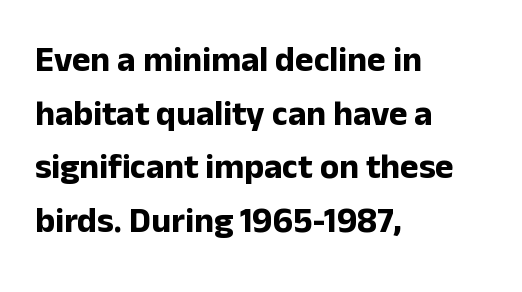
{"serif": "no", "italic": "no", "bold": "yes", "weight": "bold", "width": "normal", "stroke_contrast": "low", "x_height": "medium", "monospaced": "no", "underline": "no", "align": "left", "line_spacing": "normal", "line_spacing_ratio": 1.53, "letter_spacing": "normal", "letter_spacing_em": 0.0, "glyph_px": 35}
